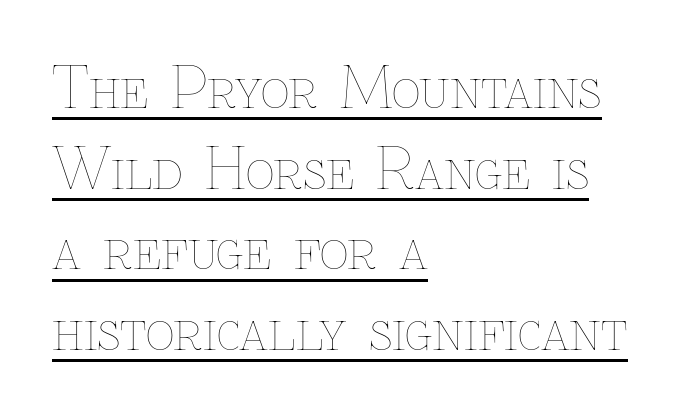
{"italic": "no", "bold": "no", "weight": "thin", "width": "normal", "stroke_contrast": "low", "x_height": "medium", "monospaced": "no", "underline": "yes", "align": "left", "line_spacing": "normal", "line_spacing_ratio": 1.44, "letter_spacing": "normal", "letter_spacing_em": 0.0, "glyph_px": 56}
